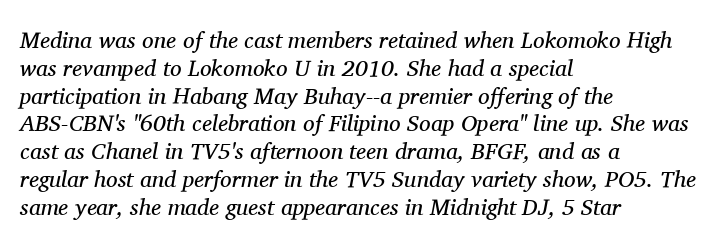
{"italic": "yes", "lean": "right", "slant_degrees": 11, "bold": "no", "underline": "no", "align": "left", "line_spacing_ratio": 1.21, "letter_spacing": "normal", "letter_spacing_em": 0.0, "glyph_px": 23}
